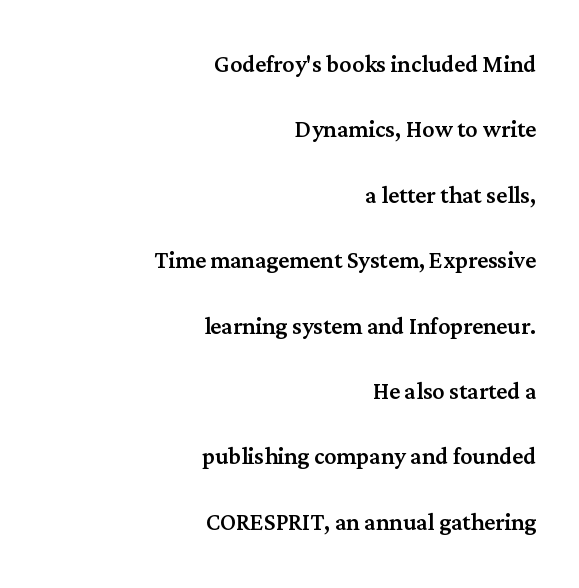
{"serif": "yes", "italic": "no", "width": "normal", "stroke_contrast": "medium", "x_height": "medium", "monospaced": "no", "underline": "no", "align": "right", "line_spacing": "loose", "line_spacing_ratio": 2.18, "letter_spacing": "normal", "letter_spacing_em": 0.0, "glyph_px": 30}
